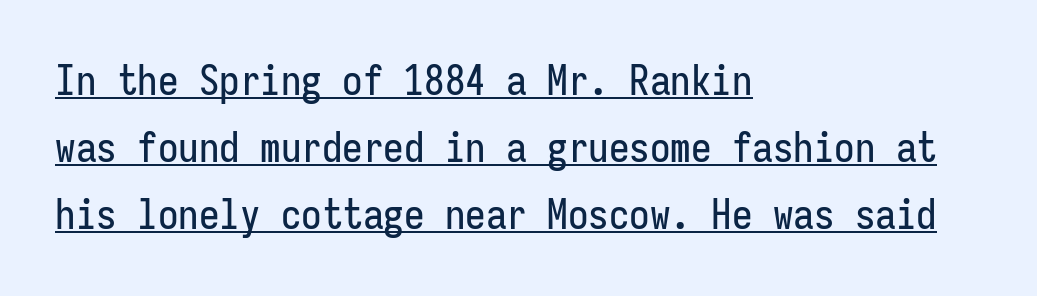
The rendering uses the underline text-decoration. One glance says typical: line gaps are just what's usual. Note: no serifs on the glyphs. The passage shown has conventional tracking throughout. Nope, not italic — everything's standing straight. Fixed-width glyphs throughout — classic coding-font behaviour.
